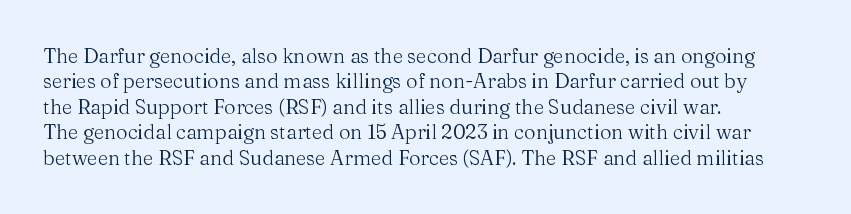
The image shows 20 px text type, upright; set left-aligned, normal line spacing (1.27x), normal letter spacing, not underlined.
